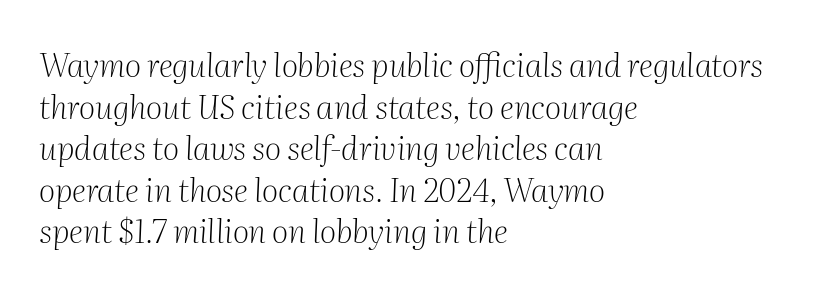
{"serif": "yes", "italic": "yes", "lean": "right", "slant_degrees": 2, "bold": "no", "weight": "light", "width": "normal", "stroke_contrast": "medium", "x_height": "medium", "monospaced": "no", "underline": "no", "align": "left", "line_spacing": "normal", "line_spacing_ratio": 1.3, "letter_spacing": "normal", "letter_spacing_em": 0.0, "glyph_px": 32}
